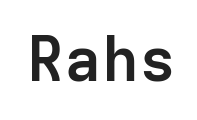
Q: Is the text bold? A: Yes.
Q: Is the text italic (slanted)? A: No, it is upright.
Q: Is the typeface a serif or a sans-serif typeface? A: Sans-serif.
Q: Is the text underlined? A: No.
Q: Is the spacing between letters normal or unusually wide? A: Normal.
Q: Width (condensed, normal, or wide)? A: Normal.
Q: Stroke contrast? A: Low.
Q: x-height? A: Medium.
Q: Monospaced? A: No.
